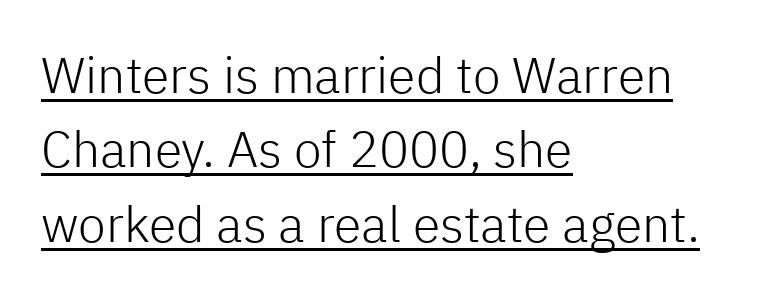
{"serif": "no", "italic": "no", "bold": "no", "weight": "light", "width": "normal", "stroke_contrast": "low", "x_height": "medium", "monospaced": "no", "underline": "yes", "align": "left", "line_spacing": "normal", "line_spacing_ratio": 1.49, "letter_spacing": "normal", "letter_spacing_em": 0.0, "glyph_px": 50}
